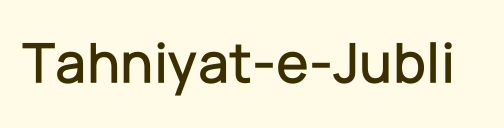
{"serif": "no", "italic": "no", "width": "normal", "stroke_contrast": "low", "x_height": "medium", "monospaced": "no", "underline": "no", "letter_spacing": "normal", "letter_spacing_em": 0.0, "glyph_px": 59}
